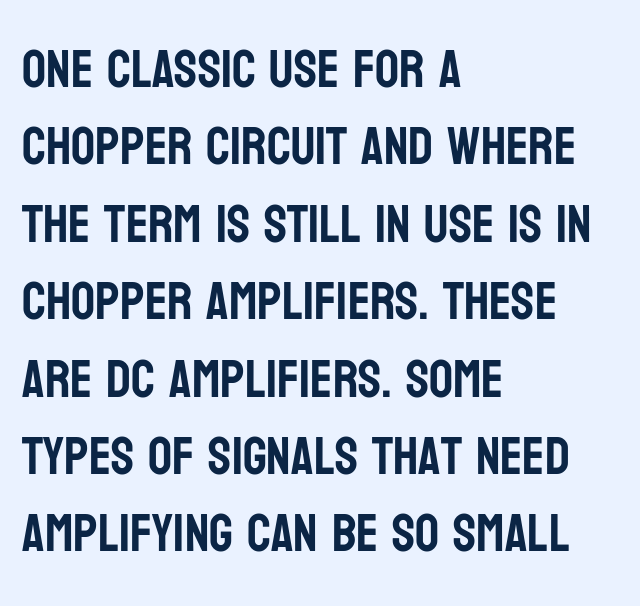
{"serif": "no", "italic": "no", "width": "condensed", "stroke_contrast": "low", "x_height": "large", "monospaced": "no", "underline": "no", "align": "left", "line_spacing": "normal", "line_spacing_ratio": 1.46, "letter_spacing": "normal", "letter_spacing_em": 0.0, "glyph_px": 53}
